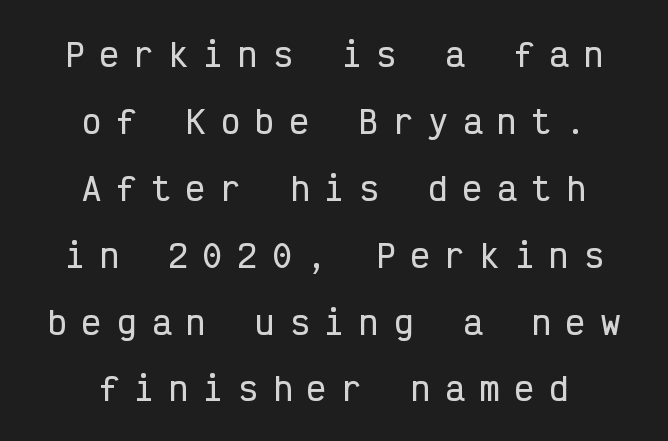
The image shows 32 px condensed sans-serif type, upright, monospaced; set centered, loose line spacing (2.09x), unusually wide letter spacing (+0.48 em), not underlined; low stroke contrast and a medium x-height.
